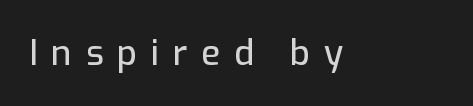
{"serif": "no", "italic": "no", "width": "normal", "stroke_contrast": "low", "x_height": "medium", "monospaced": "no", "underline": "no", "letter_spacing": "wide", "letter_spacing_em": 0.39, "glyph_px": 35}
